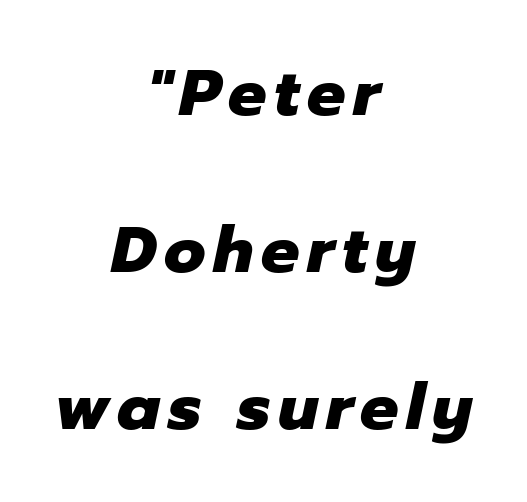
Q: Is the text bold? A: Yes.
Q: Is the text italic (slanted)? A: Yes, it leans right by about 12 degrees.
Q: Is the text underlined? A: No.
Q: How is the paragraph aligned? A: Centered.
Q: Is the spacing between lines tight, normal or loose? A: Loose.
Q: Width (condensed, normal, or wide)? A: Normal.
Q: Stroke contrast? A: Low.
Q: x-height? A: Medium.
Q: Monospaced? A: No.
